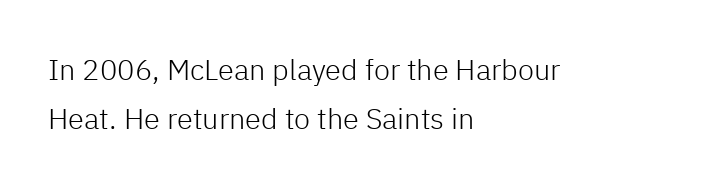
Q: Is the text bold? A: No.
Q: Is the text italic (slanted)? A: No, it is upright.
Q: Is the typeface a serif or a sans-serif typeface? A: Sans-serif.
Q: Is the text underlined? A: No.
Q: How is the paragraph aligned? A: Left-aligned.
Q: Is the spacing between letters normal or unusually wide? A: Normal.
Q: Is the spacing between lines tight, normal or loose? A: Normal.
Q: Width (condensed, normal, or wide)? A: Normal.
Q: Stroke contrast? A: Low.
Q: x-height? A: Medium.
Q: Monospaced? A: No.
